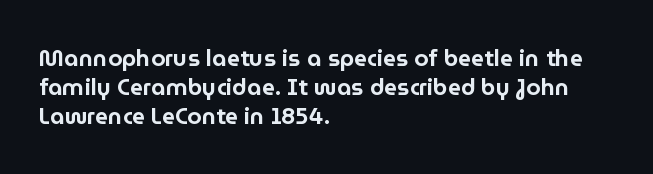
The image shows 23 px text type, upright; set left-aligned, normal line spacing (1.26x), normal letter spacing, not underlined.
